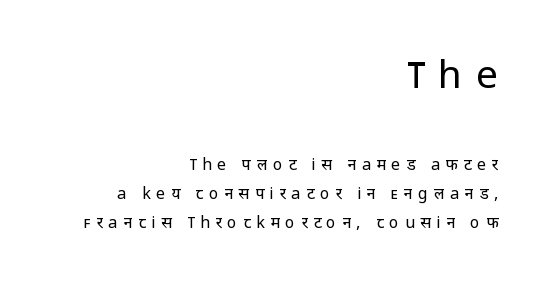
Q: Is the text bold? A: No.
Q: Is the text italic (slanted)? A: No, it is upright.
Q: Is the typeface a serif or a sans-serif typeface? A: Sans-serif.
Q: Is the text underlined? A: No.
Q: How is the paragraph aligned? A: Right-aligned.
Q: Is the spacing between letters normal or unusually wide? A: Unusually wide.
Q: Which block of text is set in a larger size, the first (top) or the second (bottom)? A: The first (top) one.
Q: Width (condensed, normal, or wide)? A: Normal.
Q: Stroke contrast? A: Low.
Q: x-height? A: Medium.
Q: Monospaced? A: No.
